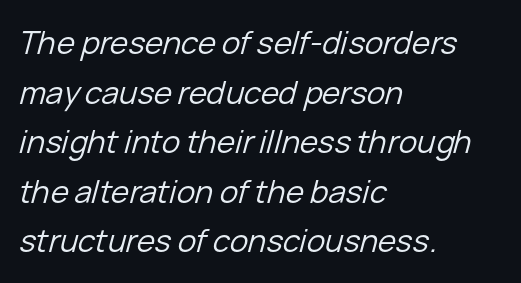
{"italic": "yes", "lean": "right", "slant_degrees": 15, "bold": "no", "weight": "regular", "width": "normal", "stroke_contrast": "low", "x_height": "medium", "monospaced": "no", "underline": "no", "align": "left", "line_spacing": "normal", "line_spacing_ratio": 1.6, "letter_spacing": "normal", "letter_spacing_em": 0.0, "glyph_px": 31}
